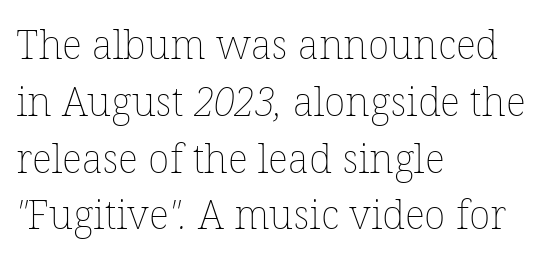
Q: Is the text bold? A: No.
Q: Is the text underlined? A: No.
Q: How is the paragraph aligned? A: Left-aligned.
Q: Is the spacing between letters normal or unusually wide? A: Normal.
Q: Is the spacing between lines tight, normal or loose? A: Normal.
Q: Width (condensed, normal, or wide)? A: Normal.
Q: Stroke contrast? A: Low.
Q: x-height? A: Medium.
Q: Monospaced? A: No.
